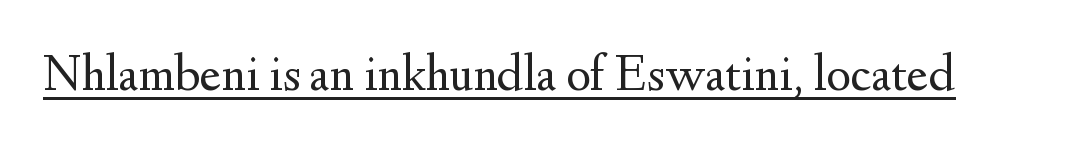
Q: Is the text bold? A: No.
Q: Is the text italic (slanted)? A: No, it is upright.
Q: Is the typeface a serif or a sans-serif typeface? A: Serif.
Q: Is the text underlined? A: Yes.
Q: Is the spacing between letters normal or unusually wide? A: Normal.
Q: Width (condensed, normal, or wide)? A: Normal.
Q: Stroke contrast? A: Medium.
Q: x-height? A: Small.
Q: Monospaced? A: No.
